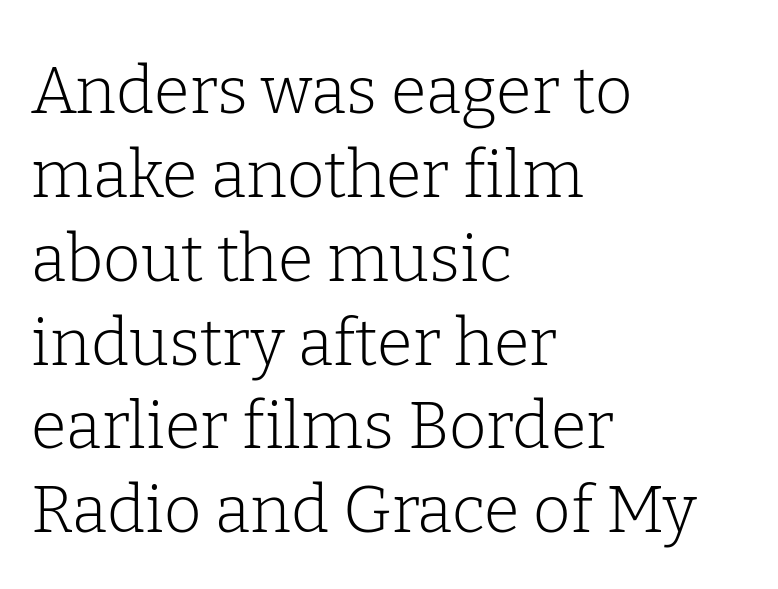
The image shows 65 px light serif type, upright; set left-aligned, normal line spacing (1.29x), normal letter spacing, not underlined; low stroke contrast and a medium x-height.
